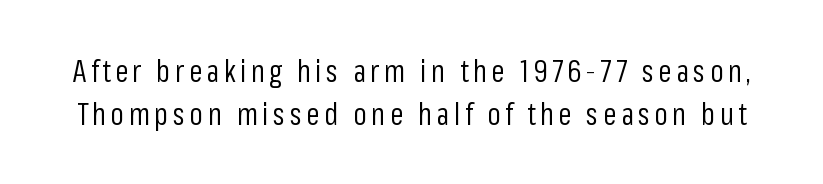
Posture: vertical. Anything drawn beneath the words? Only blank space. The typeface chosen for these lines omits serifs. The passage shown is typed in a proportional face where columns would drift.
